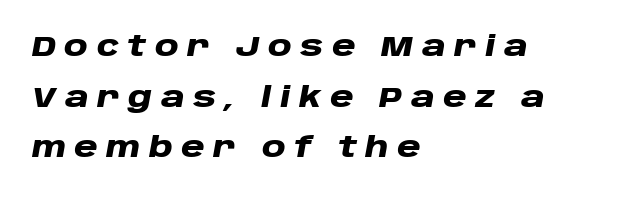
This rendering features lettering with no underline. Slant detected: the letters are inclined. Someone cranked the tracking dial way up on this one. Summary of weight: heavy, a full bold. The passage shown is typed in a proportional face where columns would drift. Notice how the passage keeps a crisp vertical edge on the left only.
